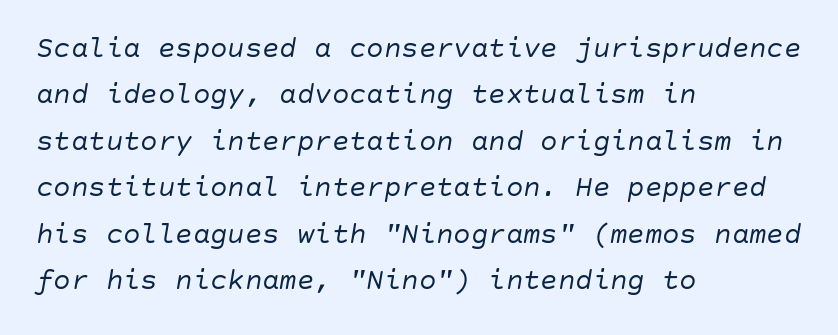
The image shows 29 px regular-weight type, italic (leaning right); set left-aligned, normal line spacing (1.6x), normal letter spacing, not underlined; low stroke contrast and a large x-height.
